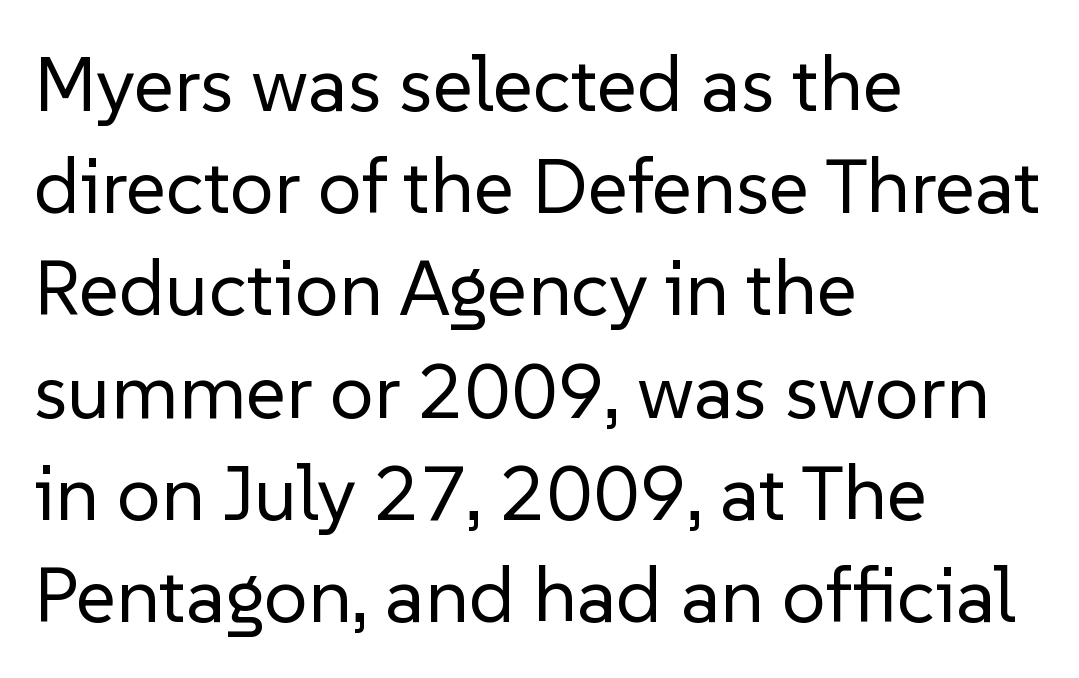
Reading down the column, the eye jumps a familiar distance to each next line. Anything drawn beneath the words? Only blank space. Reading down the block, your eye returns to a fixed left position each line. The letters stand straight up with perfectly vertical stems.
